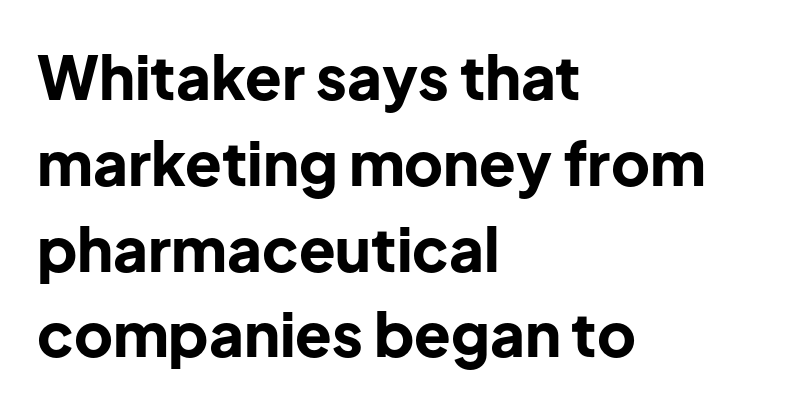
Style check: upright. How heavy is the stroke? Heavy — this is a bold. A typesetter would label this face a sans. If you measured baseline to baseline, you'd find a middling distance.
